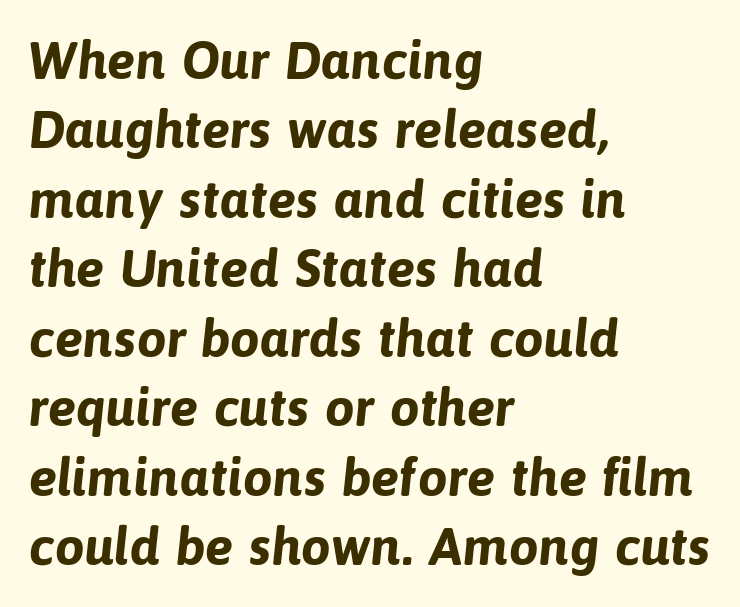
{"serif": "no", "bold": "yes", "weight": "bold", "width": "normal", "stroke_contrast": "low", "x_height": "medium", "monospaced": "no", "underline": "no", "align": "left", "line_spacing": "normal", "line_spacing_ratio": 1.31, "letter_spacing": "normal", "letter_spacing_em": 0.0, "glyph_px": 53}
